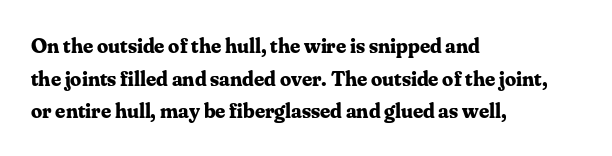
The letters stand straight up with perfectly vertical stems. Vertical spacing — default. Beneath every word, the page is bare. Typeset ragged right — the left edge is the straight one.
